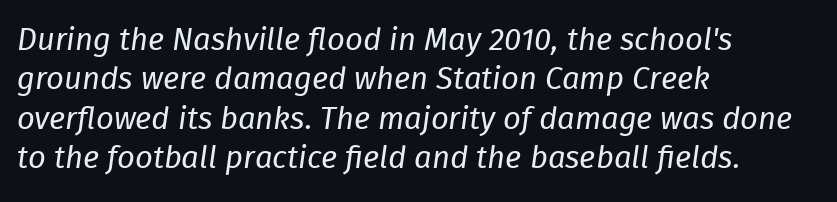
{"italic": "yes", "lean": "right", "slant_degrees": 8, "bold": "no", "weight": "regular", "width": "normal", "stroke_contrast": "low", "x_height": "medium", "monospaced": "no", "underline": "no", "align": "left", "line_spacing": "normal", "line_spacing_ratio": 1.27, "letter_spacing": "normal", "letter_spacing_em": 0.0, "glyph_px": 31}
